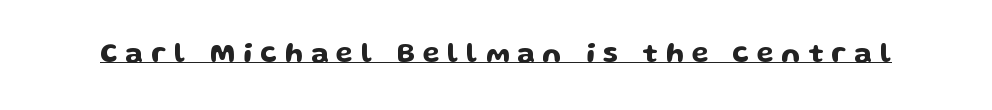
Q: Is the text italic (slanted)? A: No, it is upright.
Q: Is the typeface a serif or a sans-serif typeface? A: Sans-serif.
Q: Is the text underlined? A: Yes.
Q: Is the spacing between letters normal or unusually wide? A: Unusually wide.
Q: Width (condensed, normal, or wide)? A: Wide.
Q: Stroke contrast? A: Low.
Q: x-height? A: Medium.
Q: Monospaced? A: No.
